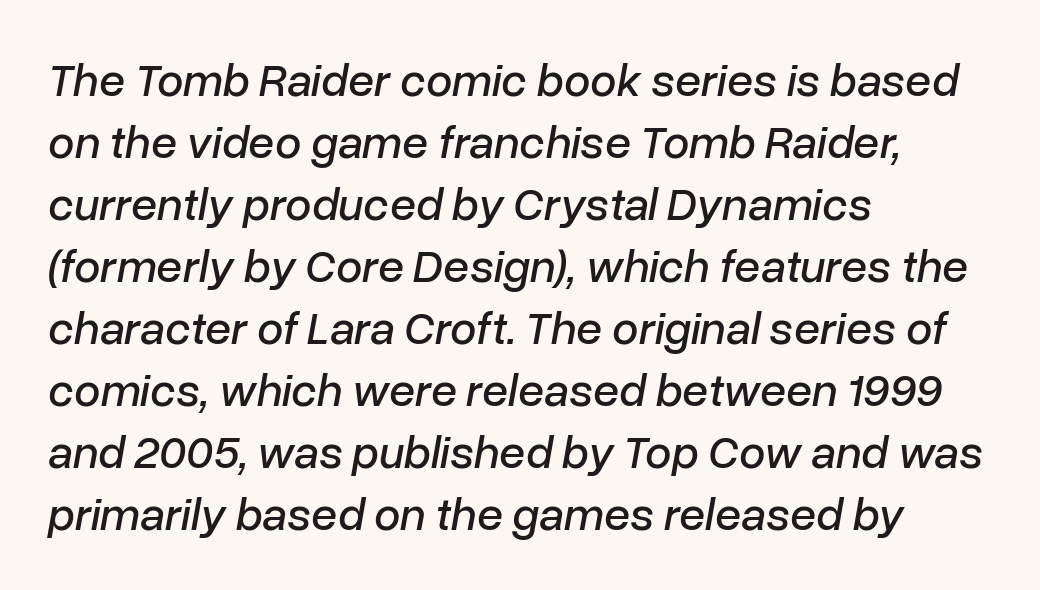
The image shows 47 px text type, italic (leaning right); set left-aligned, normal line spacing (1.32x), normal letter spacing, not underlined; low stroke contrast and a medium x-height.
